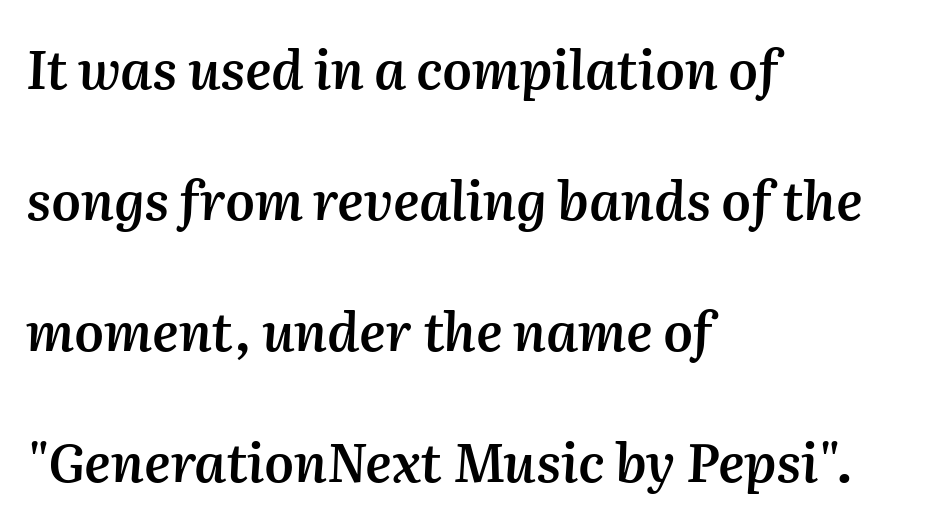
The image shows 53 px semibold type, italic (leaning right); set left-aligned, loose line spacing (2.47x), normal letter spacing, not underlined; medium stroke contrast and a medium x-height.
